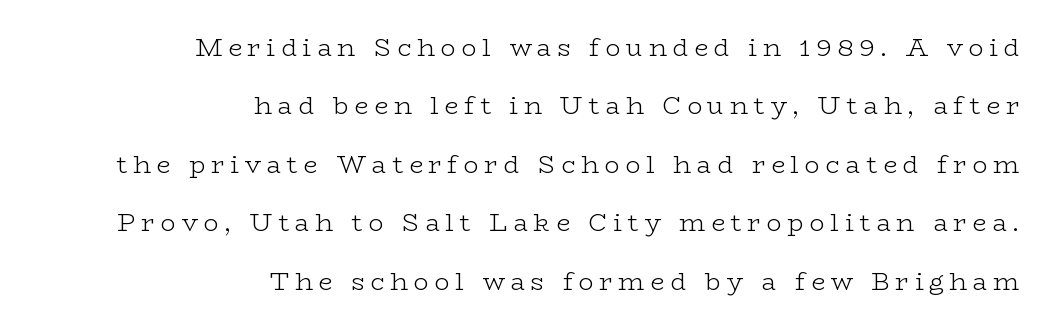
The leading is generous, giving the passage an open texture. The weight tops out at a normal text grade. Descender tails drop into unmarked territory. Vertical strokes here are truly vertical.
